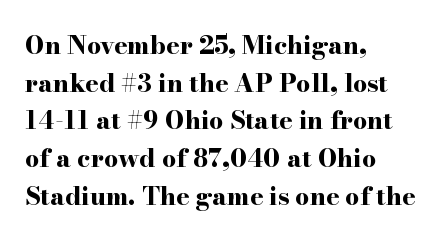
The image shows 25 px bold type, upright; set left-aligned, normal line spacing (1.51x), normal letter spacing, not underlined.
